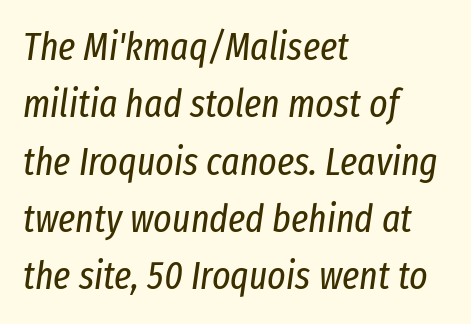
{"italic": "yes", "lean": "right", "slant_degrees": 8, "bold": "no", "weight": "regular", "width": "condensed", "stroke_contrast": "low", "x_height": "medium", "monospaced": "no", "underline": "no", "align": "left", "line_spacing": "normal", "line_spacing_ratio": 1.47, "letter_spacing": "normal", "letter_spacing_em": 0.0, "glyph_px": 39}
